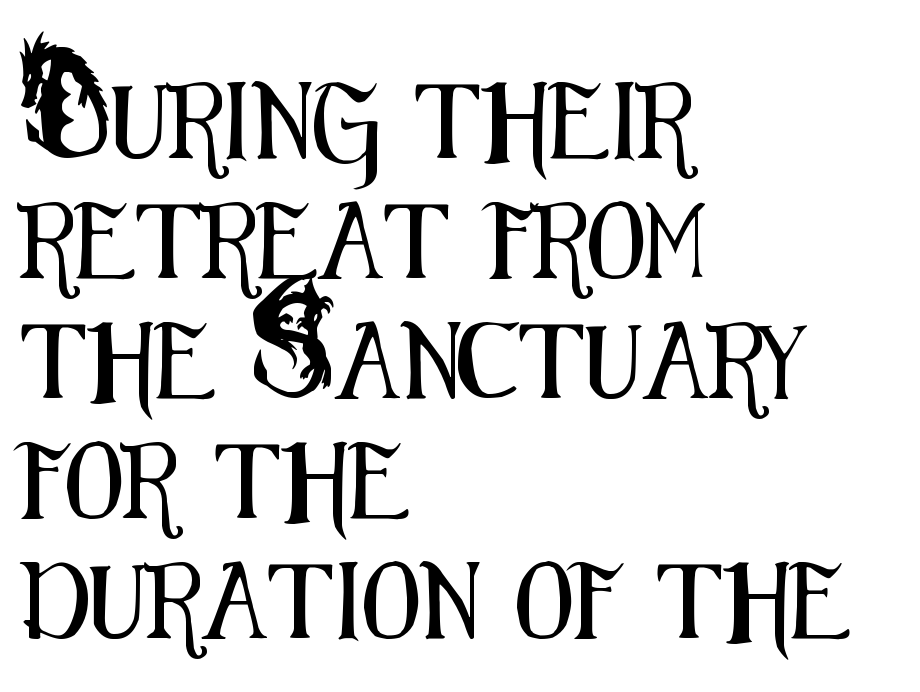
The image shows 76 px condensed sans-serif type, upright; set left-aligned, normal line spacing (1.58x), normal letter spacing, not underlined; medium stroke contrast and a small x-height.
